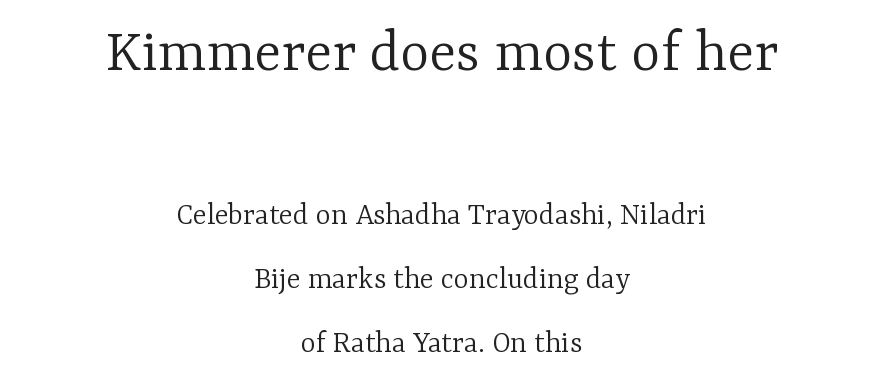
Q: Is the text bold? A: No.
Q: Is the text italic (slanted)? A: No, it is upright.
Q: Is the typeface a serif or a sans-serif typeface? A: Serif.
Q: Is the text underlined? A: No.
Q: How is the paragraph aligned? A: Centered.
Q: Is the spacing between letters normal or unusually wide? A: Normal.
Q: Is the spacing between lines tight, normal or loose? A: Loose.
Q: Which block of text is set in a larger size, the first (top) or the second (bottom)? A: The first (top) one.
Q: Width (condensed, normal, or wide)? A: Normal.
Q: Stroke contrast? A: Low.
Q: x-height? A: Medium.
Q: Monospaced? A: No.
